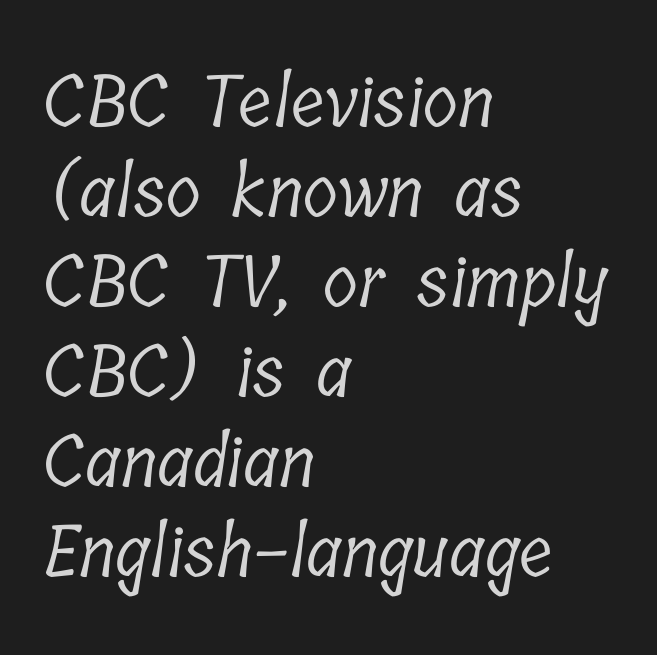
Q: Is the text bold? A: No.
Q: Is the typeface a serif or a sans-serif typeface? A: Serif.
Q: Is the text underlined? A: No.
Q: How is the paragraph aligned? A: Left-aligned.
Q: Is the spacing between letters normal or unusually wide? A: Normal.
Q: Is the spacing between lines tight, normal or loose? A: Normal.
Q: Width (condensed, normal, or wide)? A: Condensed.
Q: Stroke contrast? A: Low.
Q: x-height? A: Medium.
Q: Monospaced? A: No.
